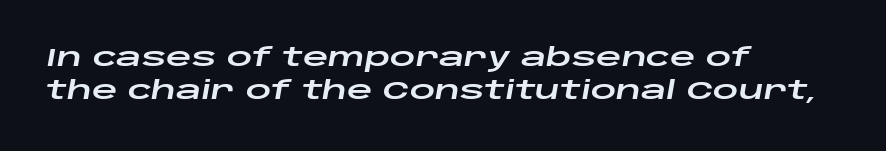
Emphasis-style slanted type is in use. Words float on clear page, feet unadorned. Caption: standard tracking, unaltered. The text block is weighted toward the left margin, trailing off unevenly rightward.
